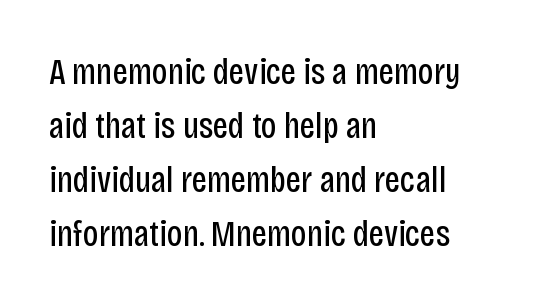
The image shows 37 px regular-weight, condensed sans-serif type, upright; set left-aligned, normal line spacing (1.46x), normal letter spacing, not underlined; low stroke contrast and a large x-height.
